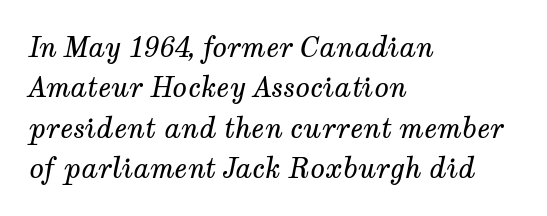
{"italic": "yes", "lean": "right", "slant_degrees": 12, "bold": "no", "underline": "no", "align": "left", "line_spacing": "normal", "line_spacing_ratio": 1.5, "letter_spacing": "normal", "letter_spacing_em": 0.0, "glyph_px": 27}
